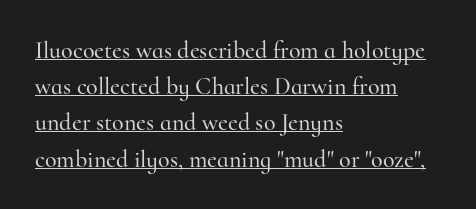
The image shows 24 px text type, upright; set left-aligned, normal line spacing (1.51x), normal letter spacing, underlined.
